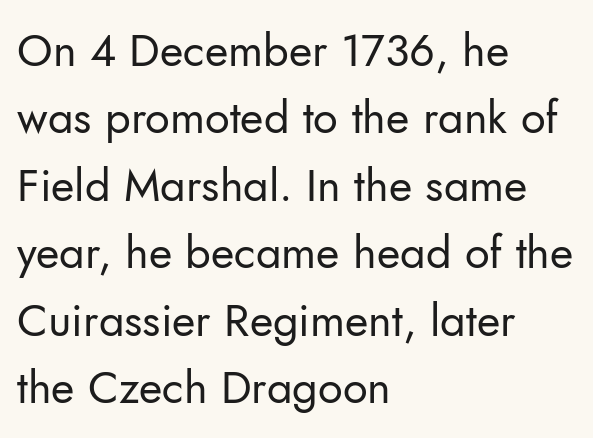
Q: Is the text bold? A: No.
Q: Is the text italic (slanted)? A: No, it is upright.
Q: Is the typeface a serif or a sans-serif typeface? A: Sans-serif.
Q: Is the text underlined? A: No.
Q: How is the paragraph aligned? A: Left-aligned.
Q: Is the spacing between letters normal or unusually wide? A: Normal.
Q: Is the spacing between lines tight, normal or loose? A: Normal.
Q: Width (condensed, normal, or wide)? A: Normal.
Q: Stroke contrast? A: Low.
Q: x-height? A: Small.
Q: Monospaced? A: No.
